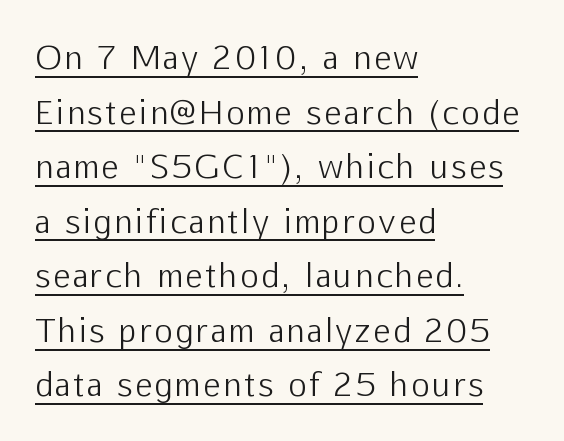
Observe the absence of serifs on each vertical stroke in this sample. The letters stand straight up with perfectly vertical stems. Like a heading marked for emphasis, these lines bear an underscore. This sample has the flowing, uneven cadence of proportional lettering. Stem width sits at or under what a default text font uses.
